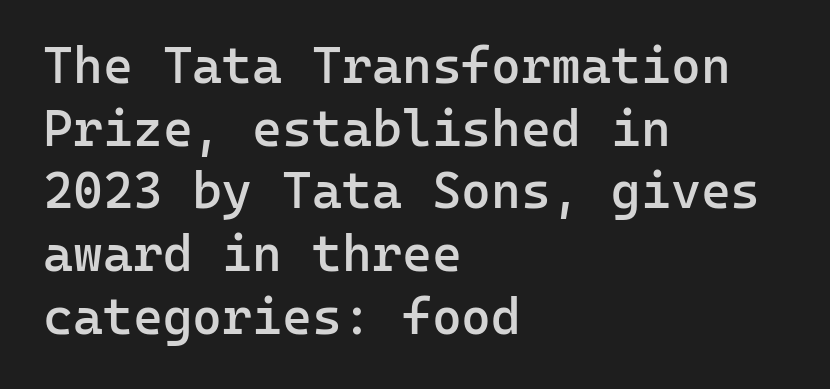
Q: Is the text bold? A: Semi-bold.
Q: Is the text italic (slanted)? A: No, it is upright.
Q: Is the typeface a serif or a sans-serif typeface? A: Sans-serif.
Q: Is the text underlined? A: No.
Q: How is the paragraph aligned? A: Left-aligned.
Q: Is the spacing between letters normal or unusually wide? A: Normal.
Q: Width (condensed, normal, or wide)? A: Normal.
Q: Stroke contrast? A: Low.
Q: x-height? A: Medium.
Q: Monospaced? A: Yes.
